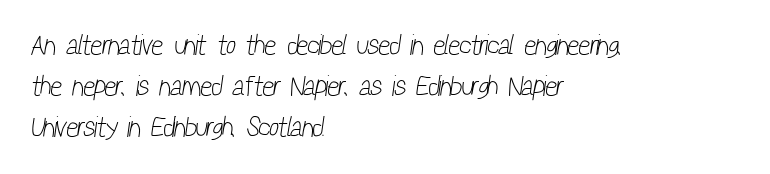
Q: Is the text bold? A: No.
Q: Is the typeface a serif or a sans-serif typeface? A: Sans-serif.
Q: Is the text underlined? A: No.
Q: How is the paragraph aligned? A: Left-aligned.
Q: Is the spacing between letters normal or unusually wide? A: Normal.
Q: Is the spacing between lines tight, normal or loose? A: Normal.
Q: Width (condensed, normal, or wide)? A: Condensed.
Q: Stroke contrast? A: Low.
Q: x-height? A: Medium.
Q: Monospaced? A: No.
